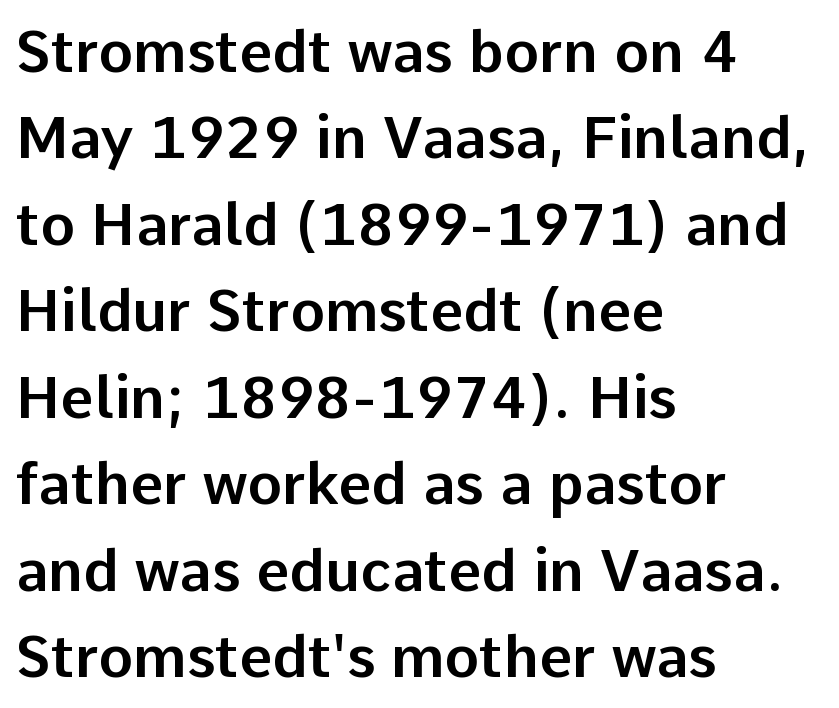
The paragraph has a hard left edge and a soft right edge. Each word holds together tightly as a unit, with standard inter-letter gaps. Line spacing here is normal. Descenders are the only things crossing below the line.
